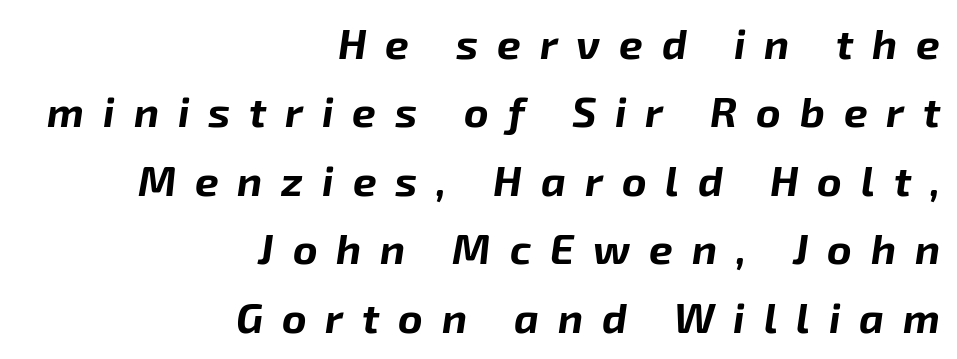
Q: Is the text bold? A: Yes.
Q: Is the text italic (slanted)? A: Yes, it leans right by about 8 degrees.
Q: Is the text underlined? A: No.
Q: How is the paragraph aligned? A: Right-aligned.
Q: Is the spacing between letters normal or unusually wide? A: Unusually wide.
Q: Is the spacing between lines tight, normal or loose? A: Normal.
Q: Width (condensed, normal, or wide)? A: Normal.
Q: Stroke contrast? A: Low.
Q: x-height? A: Medium.
Q: Monospaced? A: No.
